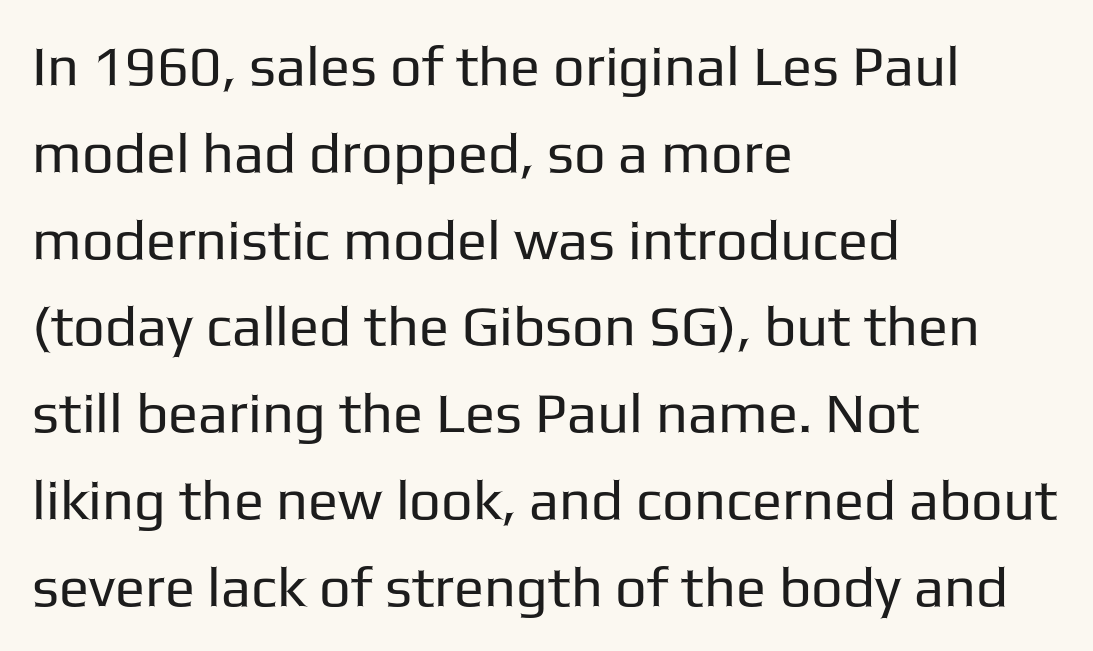
Q: Is the text bold? A: No.
Q: Is the text italic (slanted)? A: No, it is upright.
Q: Is the typeface a serif or a sans-serif typeface? A: Sans-serif.
Q: Is the text underlined? A: No.
Q: How is the paragraph aligned? A: Left-aligned.
Q: Is the spacing between letters normal or unusually wide? A: Normal.
Q: Is the spacing between lines tight, normal or loose? A: Normal.
Q: Width (condensed, normal, or wide)? A: Normal.
Q: Stroke contrast? A: Low.
Q: x-height? A: Medium.
Q: Monospaced? A: No.
